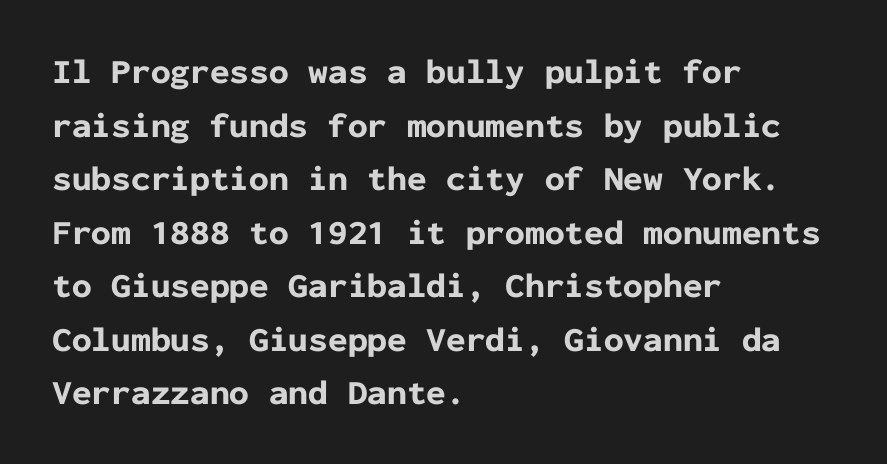
The image shows 35 px bold sans-serif type, upright, monospaced; set left-aligned, normal line spacing (1.53x), normal letter spacing, not underlined; low stroke contrast and a medium x-height.
